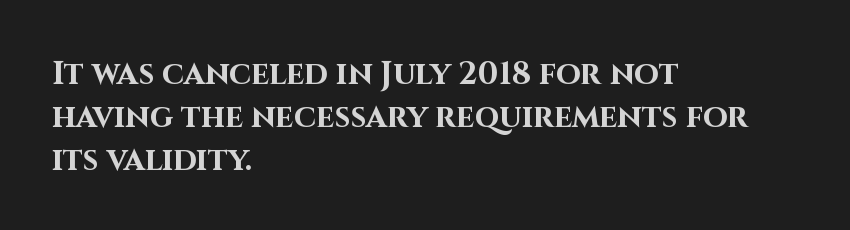
The image shows 32 px bold sans-serif type, upright; set left-aligned, normal line spacing (1.35x), normal letter spacing, not underlined; high stroke contrast and a large x-height.
